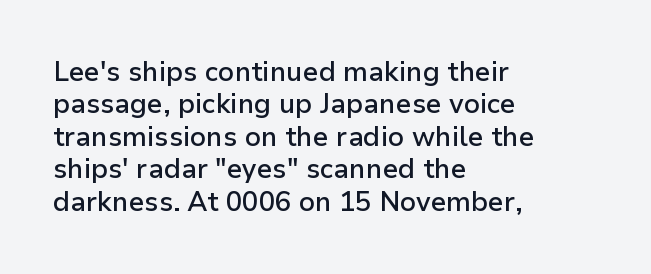
Beneath every word, the page is bare. A somewhat darkened texture: the type is semibold rather than bold. The axis of the letterforms is exactly vertical. Words appear dense and cohesive because spacing is normal.
